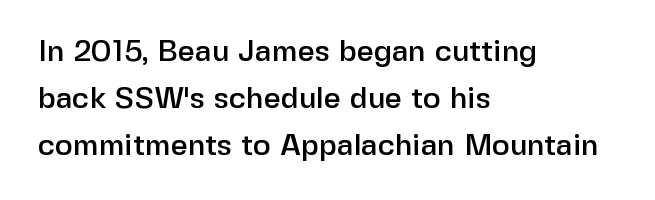
The image shows 30 px sans-serif type, upright; set left-aligned, normal line spacing (1.57x), normal letter spacing, not underlined; low stroke contrast and a medium x-height.
